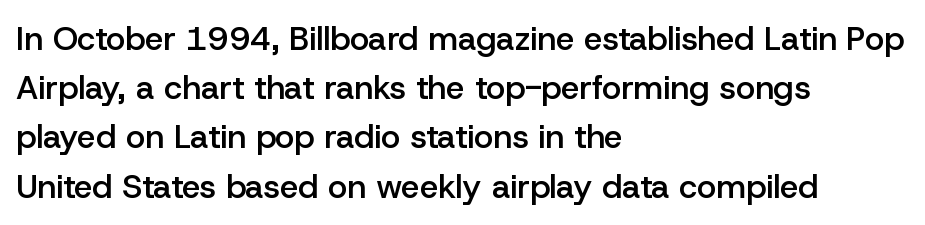
The image shows 33 px semibold sans-serif type, upright; set left-aligned, normal line spacing (1.49x), normal letter spacing, not underlined; low stroke contrast and a medium x-height.
